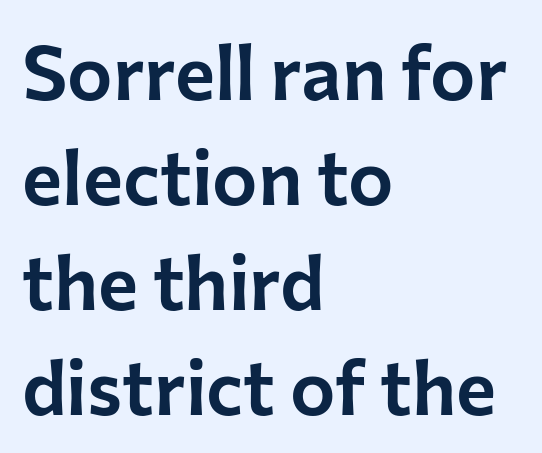
The designer left line spacing at the default. Nothing sits at the stroke ends, so this counts as sans-serif. Do the characters align in a grid? No, the font is proportional. Each word holds together tightly as a unit, with standard inter-letter gaps.
